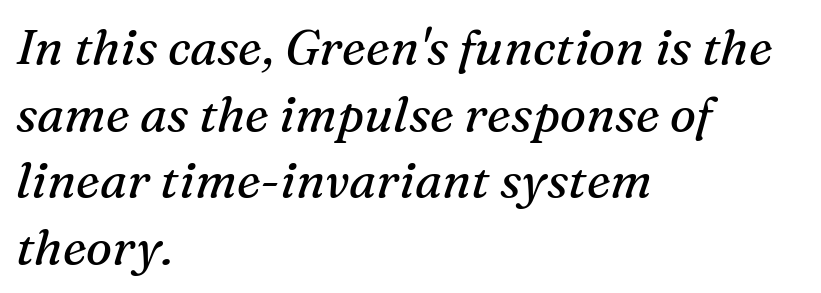
The image shows 49 px regular-weight serif type, italic (leaning right); set left-aligned, normal line spacing (1.36x), normal letter spacing, not underlined; medium stroke contrast and a medium x-height.
